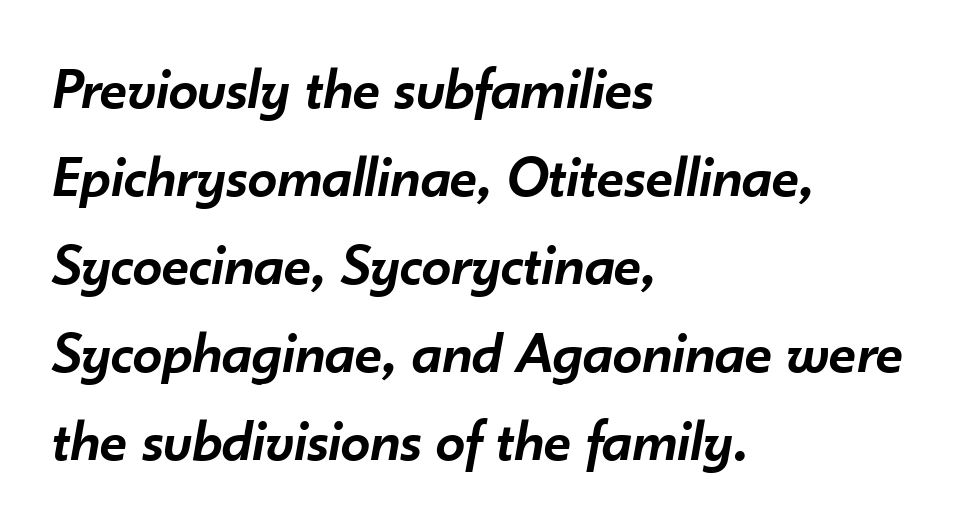
Q: Is the text bold? A: Semi-bold.
Q: Is the text italic (slanted)? A: Yes, it leans right by about 10 degrees.
Q: Is the text underlined? A: No.
Q: How is the paragraph aligned? A: Left-aligned.
Q: Is the spacing between letters normal or unusually wide? A: Normal.
Q: Is the spacing between lines tight, normal or loose? A: Normal.
Q: Width (condensed, normal, or wide)? A: Normal.
Q: Stroke contrast? A: Low.
Q: x-height? A: Small.
Q: Monospaced? A: No.
